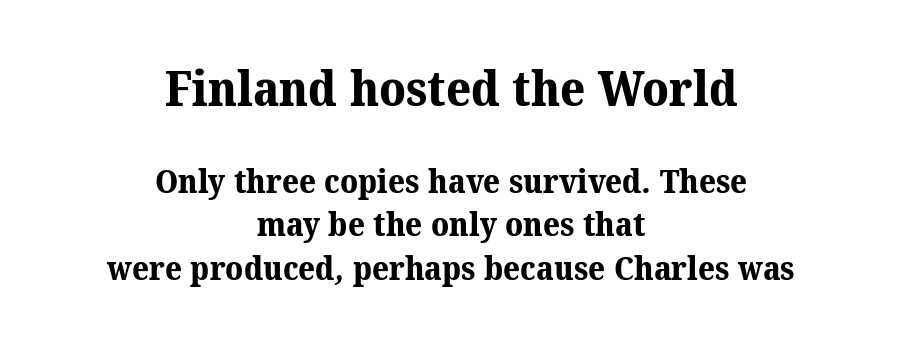
The image shows 49 px bold serif type; set centered, normal line spacing (1.32x), normal letter spacing, not underlined; the first (top) block is 1.48x larger; medium stroke contrast and a medium x-height.
